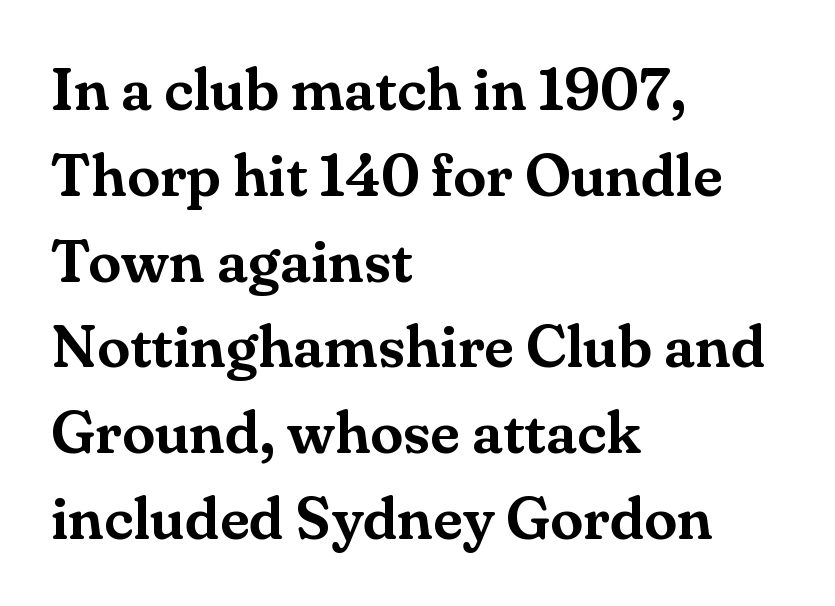
Q: Is the text italic (slanted)? A: No, it is upright.
Q: Is the typeface a serif or a sans-serif typeface? A: Serif.
Q: Is the text underlined? A: No.
Q: How is the paragraph aligned? A: Left-aligned.
Q: Is the spacing between letters normal or unusually wide? A: Normal.
Q: Is the spacing between lines tight, normal or loose? A: Normal.
Q: Width (condensed, normal, or wide)? A: Normal.
Q: Stroke contrast? A: Medium.
Q: x-height? A: Small.
Q: Monospaced? A: No.
